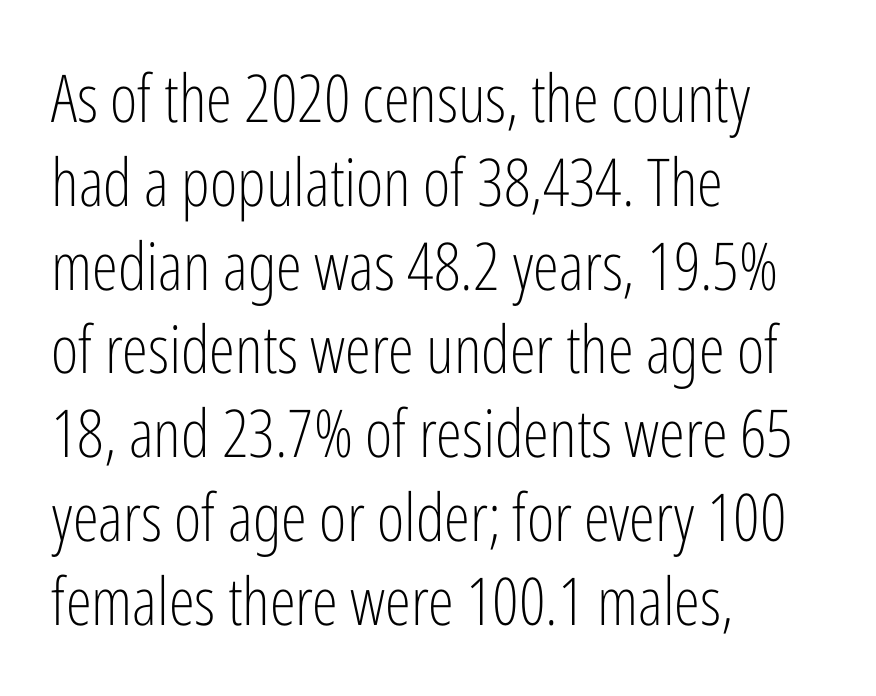
{"serif": "no", "italic": "no", "bold": "no", "weight": "light", "width": "condensed", "stroke_contrast": "low", "x_height": "medium", "monospaced": "no", "underline": "no", "align": "left", "line_spacing": "normal", "line_spacing_ratio": 1.27, "letter_spacing": "normal", "letter_spacing_em": 0.0, "glyph_px": 66}
